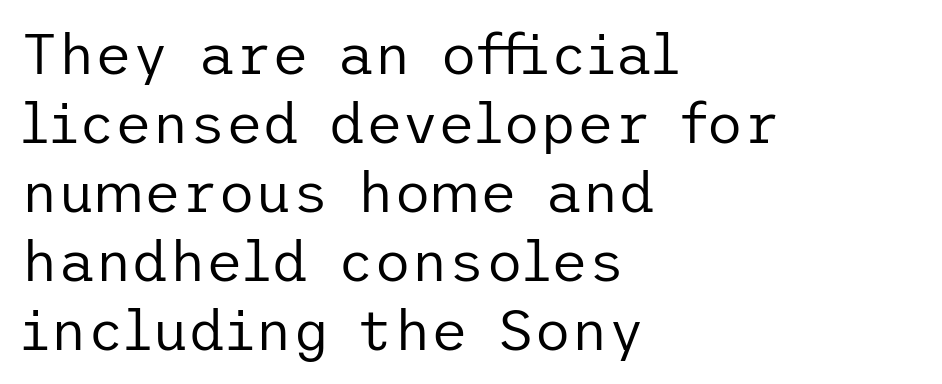
The image shows 57 px regular-weight sans-serif type, upright; set left-aligned, line spacing 1.21x, normal letter spacing, not underlined; low stroke contrast and a medium x-height.
